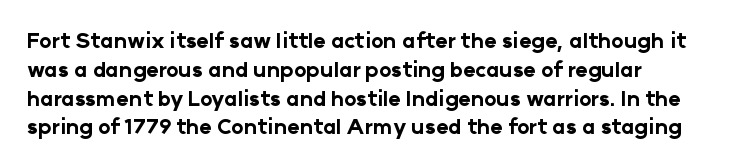
The image shows 21 px bold type, upright; set left-aligned, normal line spacing (1.37x), normal letter spacing, not underlined.
